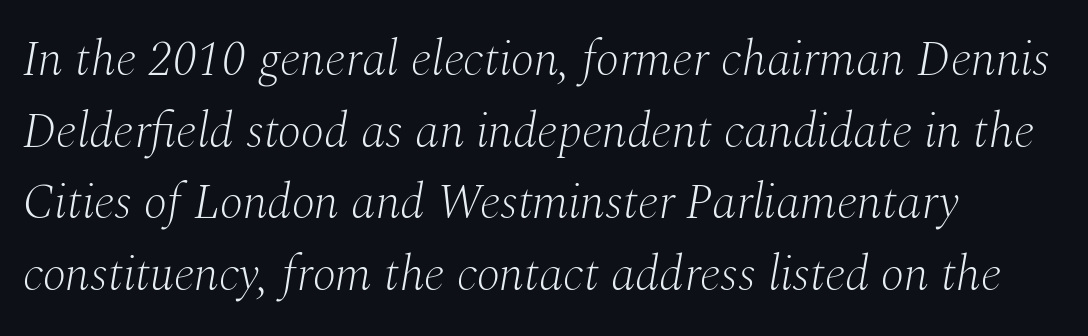
Q: Is the text bold? A: No.
Q: Is the text italic (slanted)? A: Yes, it leans right by about 10 degrees.
Q: Is the typeface a serif or a sans-serif typeface? A: Serif.
Q: Is the text underlined? A: No.
Q: How is the paragraph aligned? A: Left-aligned.
Q: Is the spacing between letters normal or unusually wide? A: Normal.
Q: Is the spacing between lines tight, normal or loose? A: Normal.
Q: Width (condensed, normal, or wide)? A: Normal.
Q: Stroke contrast? A: Medium.
Q: x-height? A: Medium.
Q: Monospaced? A: No.
